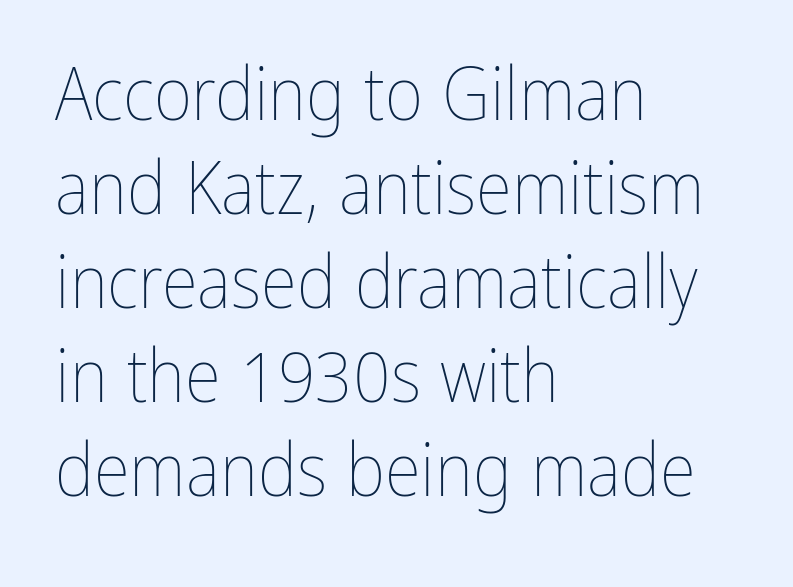
Q: Is the text bold? A: No.
Q: Is the text italic (slanted)? A: No, it is upright.
Q: Is the text underlined? A: No.
Q: How is the paragraph aligned? A: Left-aligned.
Q: Is the spacing between letters normal or unusually wide? A: Normal.
Q: Is the spacing between lines tight, normal or loose? A: Normal.
Q: Width (condensed, normal, or wide)? A: Condensed.
Q: Stroke contrast? A: Low.
Q: x-height? A: Medium.
Q: Monospaced? A: No.
